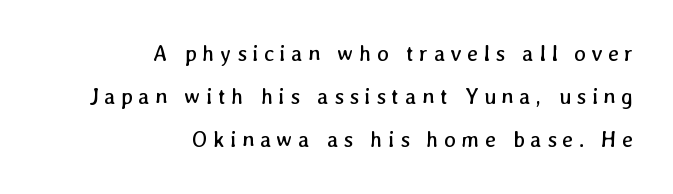
Letters have the restrained weight of plain body copy at most. The letters are spread apart with noticeably loose tracking. This sample trades compactness for vertical openness between lines. Each line ends at the same right margin while the left side varies. The strip under each line holds only bare page.
